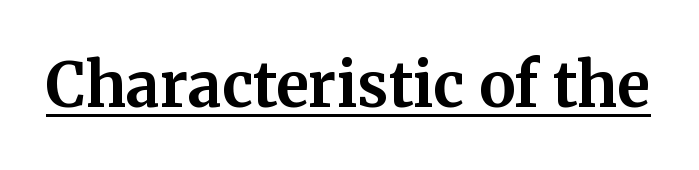
The image shows 61 px bold serif type, upright; set normal letter spacing, underlined; medium stroke contrast and a medium x-height.
